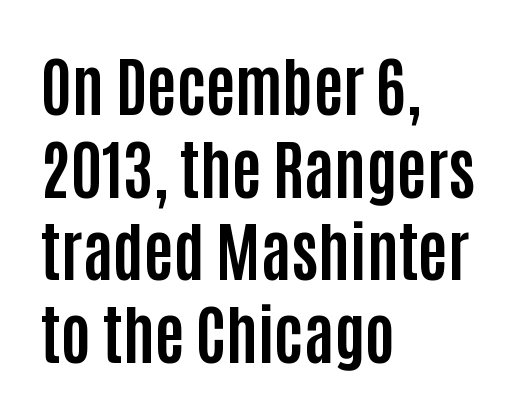
{"serif": "no", "italic": "no", "bold": "yes", "weight": "bold", "width": "condensed", "stroke_contrast": "low", "x_height": "large", "monospaced": "no", "underline": "no", "align": "left", "line_spacing": "normal", "line_spacing_ratio": 1.29, "letter_spacing": "normal", "letter_spacing_em": 0.0, "glyph_px": 64}
